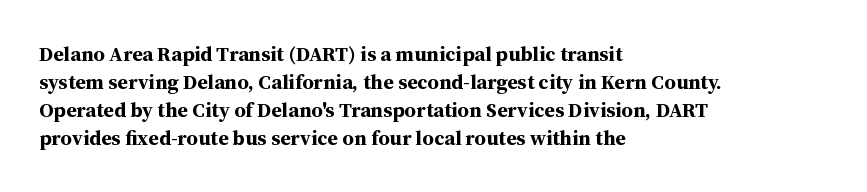
Style check: upright. Reading down the block, your eye returns to a fixed left position each line. This rendering leaves character spacing at its baseline value. Check under the words: just untouched page.
